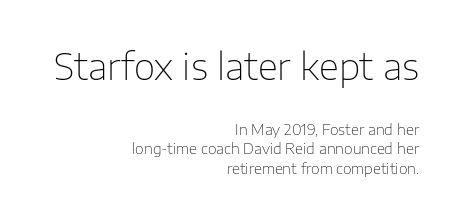
Q: Is the text bold? A: No.
Q: Is the text italic (slanted)? A: No, it is upright.
Q: Is the typeface a serif or a sans-serif typeface? A: Sans-serif.
Q: Is the text underlined? A: No.
Q: How is the paragraph aligned? A: Right-aligned.
Q: Is the spacing between letters normal or unusually wide? A: Normal.
Q: Is the spacing between lines tight, normal or loose? A: Normal.
Q: Which block of text is set in a larger size, the first (top) or the second (bottom)? A: The first (top) one.
Q: Width (condensed, normal, or wide)? A: Normal.
Q: Stroke contrast? A: Low.
Q: x-height? A: Medium.
Q: Monospaced? A: No.
